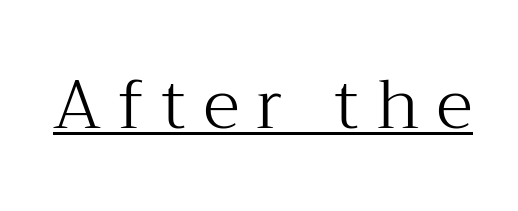
The image shows 68 px light serif type, upright; set unusually wide letter spacing (+0.25 em), underlined; medium stroke contrast and a medium x-height.
